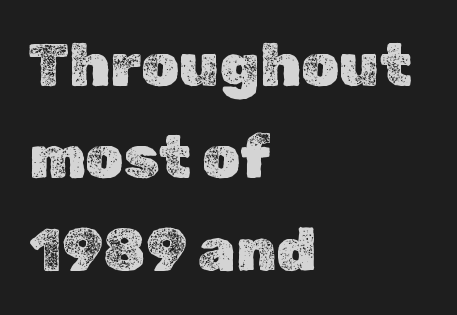
The image shows 60 px text type, upright; set left-aligned, normal line spacing (1.54x), normal letter spacing, not underlined; a medium x-height.
